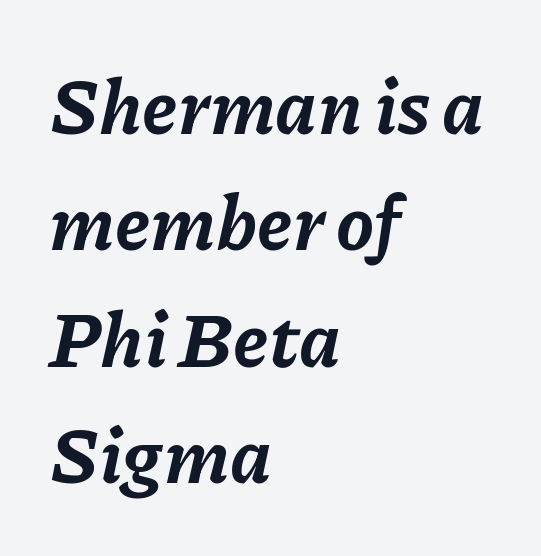
Q: Is the text bold? A: Yes.
Q: Is the text italic (slanted)? A: Yes, it leans right by about 11 degrees.
Q: Is the text underlined? A: No.
Q: How is the paragraph aligned? A: Left-aligned.
Q: Is the spacing between letters normal or unusually wide? A: Normal.
Q: Is the spacing between lines tight, normal or loose? A: Normal.
Q: Width (condensed, normal, or wide)? A: Normal.
Q: Stroke contrast? A: Low.
Q: x-height? A: Medium.
Q: Monospaced? A: No.
